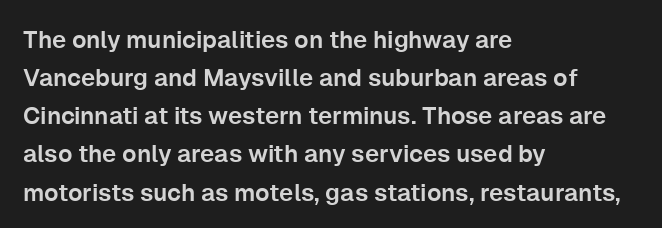
{"italic": "no", "underline": "no", "align": "left", "line_spacing": "normal", "line_spacing_ratio": 1.59, "letter_spacing": "normal", "letter_spacing_em": 0.0, "glyph_px": 24}
